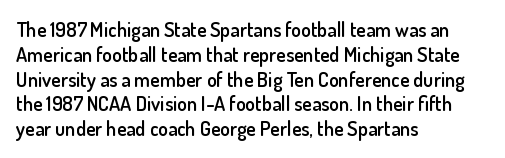
{"italic": "no", "bold": "semi", "underline": "no", "align": "left", "line_spacing_ratio": 1.24, "letter_spacing": "normal", "letter_spacing_em": 0.0, "glyph_px": 20}
